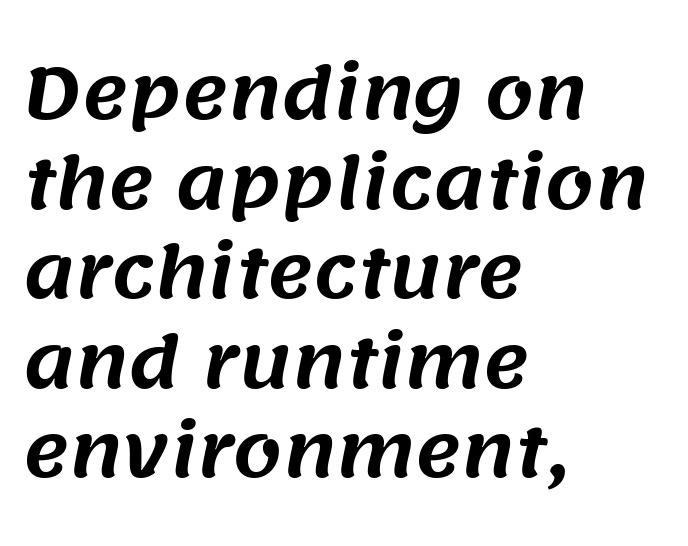
Typeset ragged right — the left edge is the straight one. Decoration check: the copy has no underline. This rendering leaves character spacing at its baseline value. You could not count columns in this text — the font is proportionally spaced. Does the leading feel generous? No, just average.
